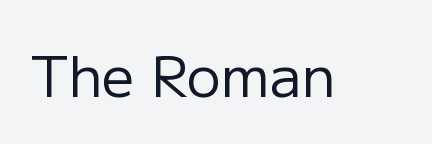
The words here are not underlined. Observe the ordinary spacing: letters are neighbours, not strangers. To sum up the face: it is a sans, with no serifs. This is the regular roman posture of the typeface. Think of a printed novel: that variable character pitch is what you see here.
